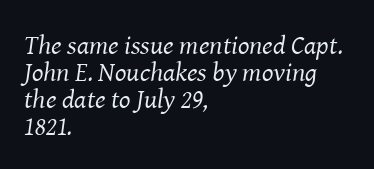
Q: Is the text bold? A: No.
Q: Is the text italic (slanted)? A: Yes, it leans right by about 8 degrees.
Q: Is the text underlined? A: No.
Q: How is the paragraph aligned? A: Left-aligned.
Q: Is the spacing between letters normal or unusually wide? A: Normal.
Q: Is the spacing between lines tight, normal or loose? A: Tight.
